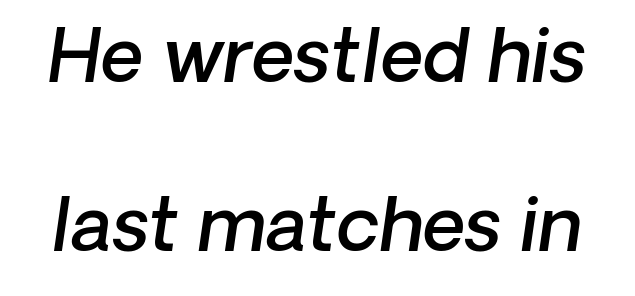
The image shows 74 px semibold sans-serif type; set loose line spacing (2.28x), normal letter spacing, not underlined; low stroke contrast and a medium x-height.
